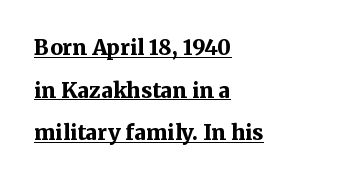
{"italic": "no", "bold": "yes", "underline": "yes", "align": "left", "line_spacing": "loose", "line_spacing_ratio": 2.03, "letter_spacing": "normal", "letter_spacing_em": 0.0, "glyph_px": 21}
